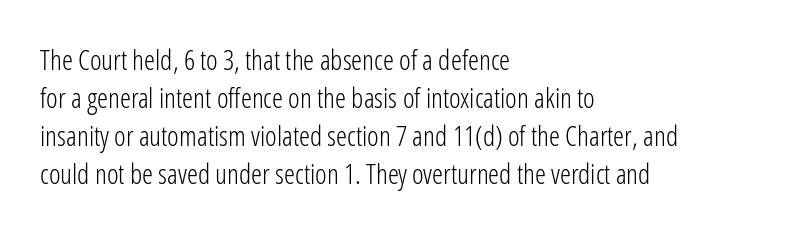
Q: Is the text bold? A: No.
Q: Is the text italic (slanted)? A: No, it is upright.
Q: Is the typeface a serif or a sans-serif typeface? A: Sans-serif.
Q: Is the text underlined? A: No.
Q: How is the paragraph aligned? A: Left-aligned.
Q: Is the spacing between letters normal or unusually wide? A: Normal.
Q: Is the spacing between lines tight, normal or loose? A: Normal.
Q: Width (condensed, normal, or wide)? A: Condensed.
Q: Stroke contrast? A: Low.
Q: x-height? A: Medium.
Q: Monospaced? A: No.
